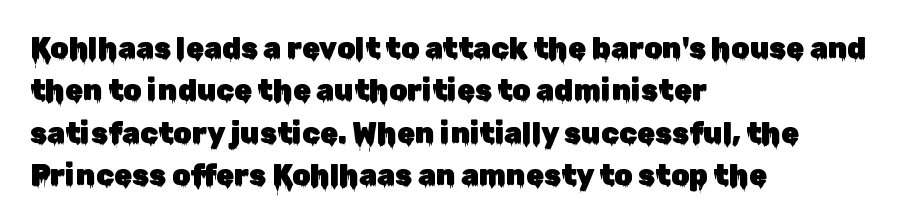
The foot of each line stays bare and open. Serif or sans? Sans — the stroke terminals are bare. This sample has the flowing, uneven cadence of proportional lettering. In CSS terms this would be text-align: left.
